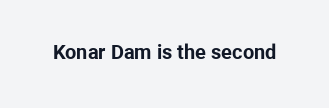
The rendering keeps characters at their native spacing. Underlining? Definitely not there. Nope, not italic — everything's standing straight. Set as a true bold cut, around the 700 mark.
